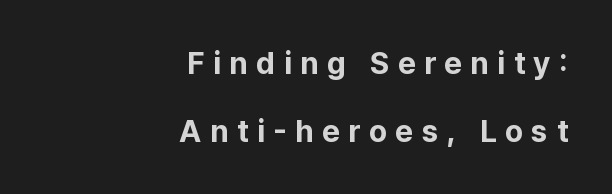
The ragged edge is on the left, which tells us the setting is flush right. Proportional: the letters do not fall into vertical columns. You can tell from the bare stems that sans-serif type was used. Is the letter spacing exaggerated? Yes — the characters are pushed far apart.
